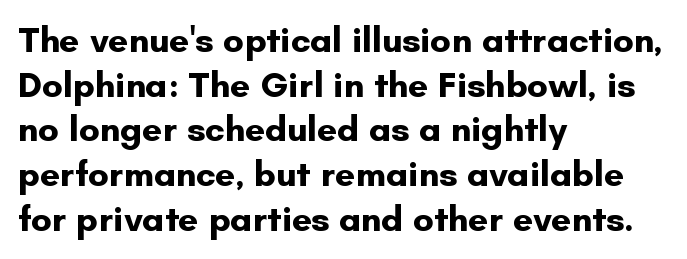
The image shows 36 px bold sans-serif type, upright; set left-aligned, line spacing 1.24x, normal letter spacing, not underlined; low stroke contrast and a small x-height.
